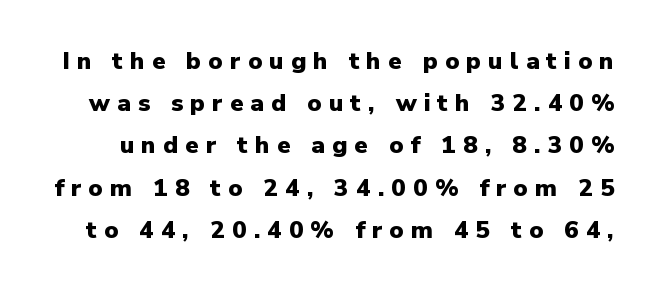
The image shows 24 px bold type, upright; set line spacing 1.76x, unusually wide letter spacing (+0.3 em), not underlined.
